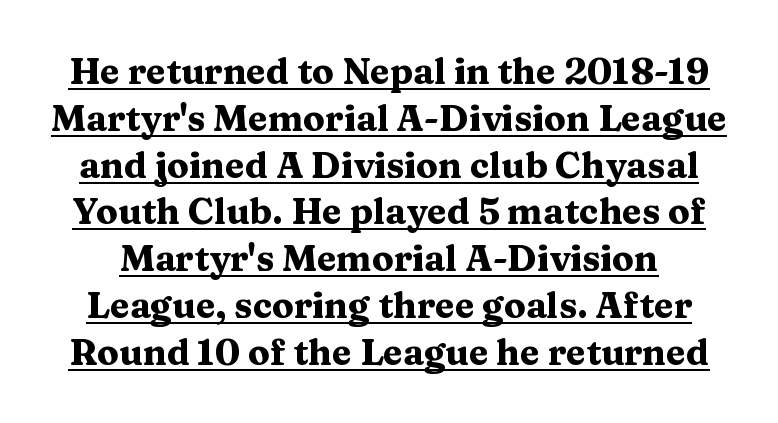
The image shows 36 px heavy, wide serif type, upright; set normal line spacing (1.3x), normal letter spacing, underlined; medium stroke contrast and a medium x-height.
